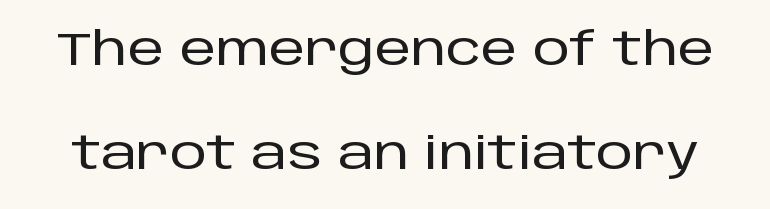
{"serif": "no", "italic": "no", "width": "normal", "stroke_contrast": "low", "x_height": "large", "monospaced": "no", "underline": "no", "line_spacing": "loose", "line_spacing_ratio": 2.26, "letter_spacing": "normal", "letter_spacing_em": 0.0, "glyph_px": 46}
